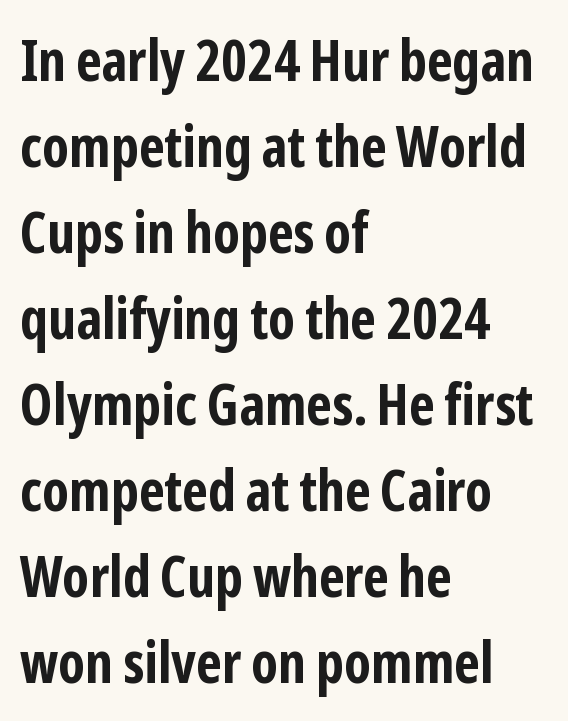
Q: Is the text bold? A: Yes.
Q: Is the text italic (slanted)? A: No, it is upright.
Q: Is the typeface a serif or a sans-serif typeface? A: Sans-serif.
Q: Is the text underlined? A: No.
Q: How is the paragraph aligned? A: Left-aligned.
Q: Is the spacing between letters normal or unusually wide? A: Normal.
Q: Is the spacing between lines tight, normal or loose? A: Normal.
Q: Width (condensed, normal, or wide)? A: Condensed.
Q: Stroke contrast? A: Low.
Q: x-height? A: Medium.
Q: Monospaced? A: No.
